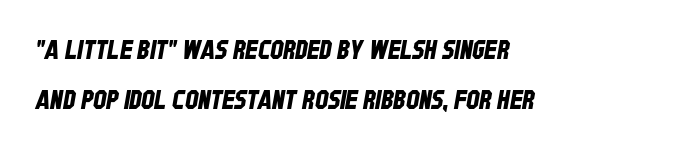
{"underline": "no", "align": "left", "line_spacing": "loose", "line_spacing_ratio": 1.92, "letter_spacing": "normal", "letter_spacing_em": 0.0, "glyph_px": 26}
